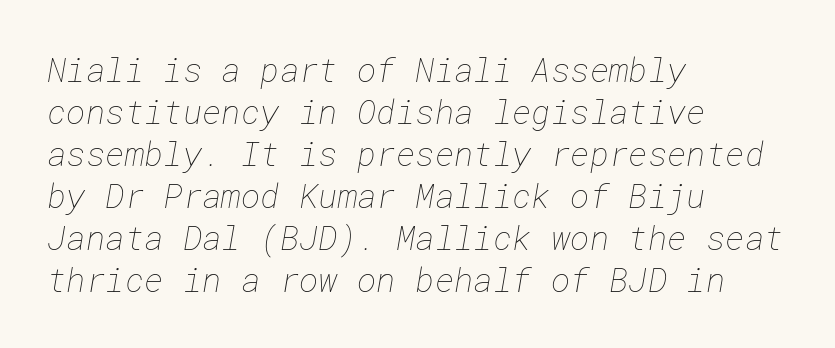
{"bold": "no", "weight": "thin", "width": "normal", "stroke_contrast": "low", "x_height": "medium", "underline": "no", "align": "left", "line_spacing": "normal", "line_spacing_ratio": 1.27, "letter_spacing": "normal", "letter_spacing_em": 0.0, "glyph_px": 33}
